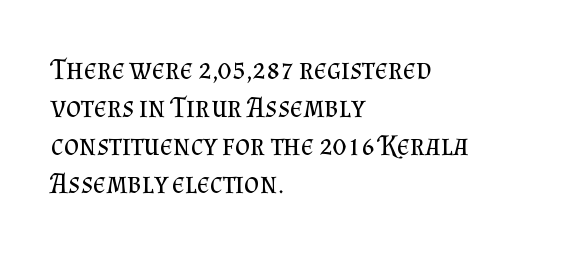
{"serif": "yes", "italic": "no", "bold": "no", "weight": "regular", "width": "normal", "stroke_contrast": "medium", "x_height": "small", "monospaced": "no", "underline": "no", "align": "left", "line_spacing": "normal", "line_spacing_ratio": 1.31, "letter_spacing": "normal", "letter_spacing_em": 0.0, "glyph_px": 29}
